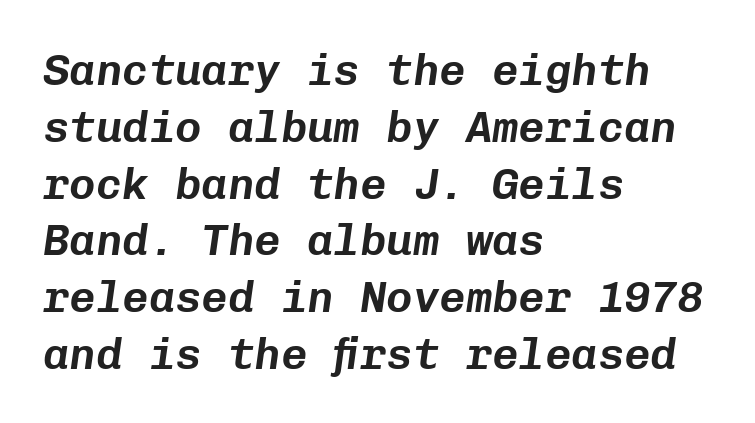
{"italic": "yes", "lean": "right", "slant_degrees": 8, "width": "normal", "stroke_contrast": "low", "x_height": "medium", "monospaced": "yes", "underline": "no", "align": "left", "line_spacing": "normal", "line_spacing_ratio": 1.29, "letter_spacing": "normal", "letter_spacing_em": 0.0, "glyph_px": 44}
